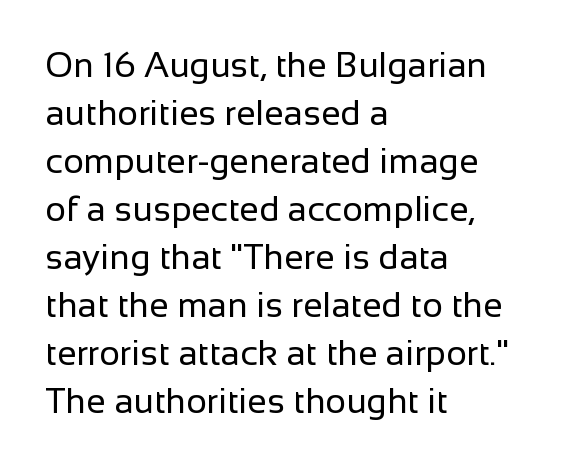
Each row of text sits above clean, open space. A sans-serif font was chosen for this passage. Vertically, the passage feels balanced, rows spaced as you'd expect. Proportional: the letters do not fall into vertical columns.
